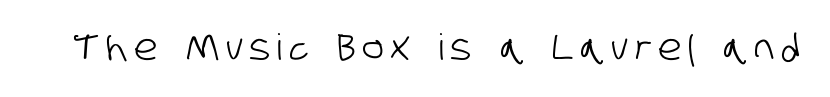
The image shows 36 px condensed sans-serif type; set not underlined; low stroke contrast and a large x-height.
